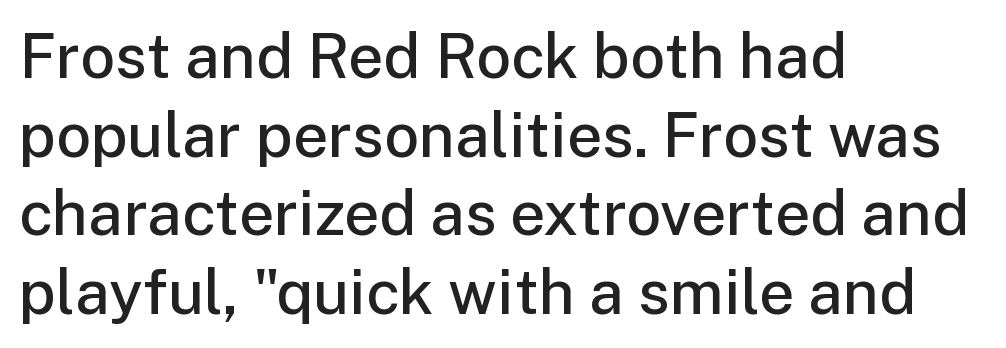
The image shows 62 px semibold sans-serif type, upright; set left-aligned, normal line spacing (1.27x), normal letter spacing, not underlined; low stroke contrast and a medium x-height.
